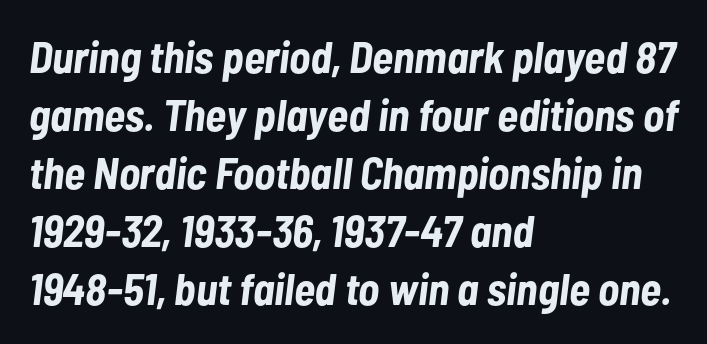
Q: Is the text bold? A: Yes.
Q: Is the text italic (slanted)? A: Yes, it leans right by about 7 degrees.
Q: Is the text underlined? A: No.
Q: How is the paragraph aligned? A: Left-aligned.
Q: Is the spacing between letters normal or unusually wide? A: Normal.
Q: Is the spacing between lines tight, normal or loose? A: Normal.
Q: Width (condensed, normal, or wide)? A: Condensed.
Q: Stroke contrast? A: Low.
Q: x-height? A: Medium.
Q: Monospaced? A: No.
